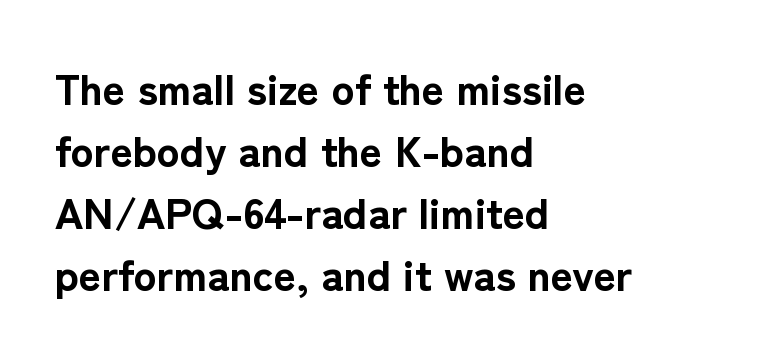
A classic flush-left, rag-right setting is used for this passage. Quick note: underline off. These lines are rendered in a variable-pitch font. Thick stems and heavy bowls — unmistakably bold. Rows of type keep a routine distance in the vertical direction.
